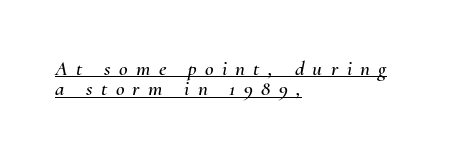
How would I describe the line gaps? Narrow and economical. The setting favours the left margin, as ordinary paragraphs usually do. You can see a thin bar hugging the bottom of the glyphs. A typesetter would call this heavily tracked-out type. Slanted lettering throughout.
